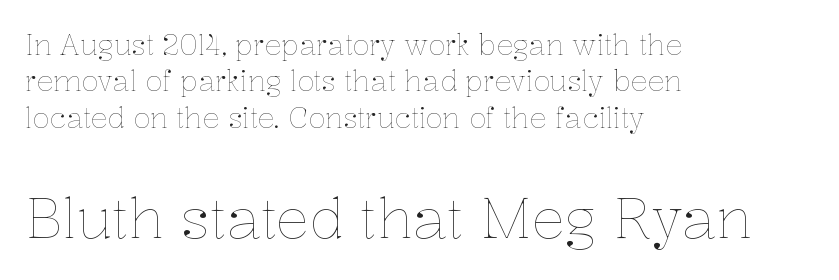
Q: Is the text bold? A: No.
Q: Is the text italic (slanted)? A: No, it is upright.
Q: Is the text underlined? A: No.
Q: How is the paragraph aligned? A: Left-aligned.
Q: Is the spacing between letters normal or unusually wide? A: Normal.
Q: Is the spacing between lines tight, normal or loose? A: Normal.
Q: Which block of text is set in a larger size, the first (top) or the second (bottom)? A: The second (bottom) one.
Q: Width (condensed, normal, or wide)? A: Normal.
Q: Stroke contrast? A: Low.
Q: x-height? A: Medium.
Q: Monospaced? A: No.
